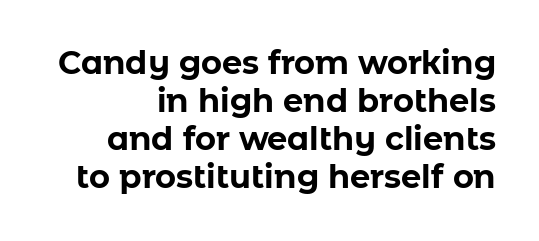
The image shows 32 px bold sans-serif type, upright; set right-aligned, line spacing 1.19x, normal letter spacing, not underlined; low stroke contrast and a medium x-height.
